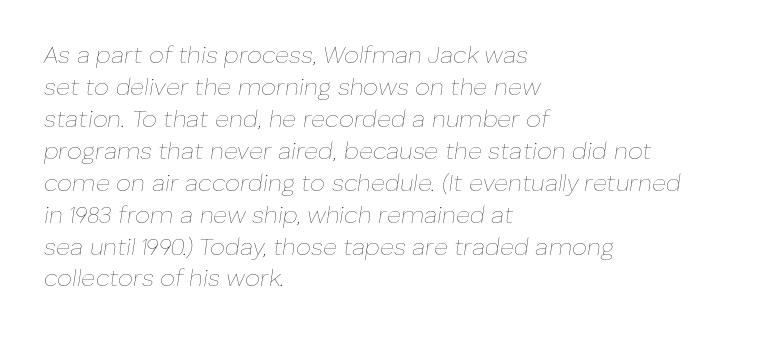
Q: Is the text bold? A: No.
Q: Is the text italic (slanted)? A: Yes, it leans right by about 8 degrees.
Q: Is the text underlined? A: No.
Q: How is the paragraph aligned? A: Left-aligned.
Q: Is the spacing between letters normal or unusually wide? A: Normal.
Q: Is the spacing between lines tight, normal or loose? A: Normal.
